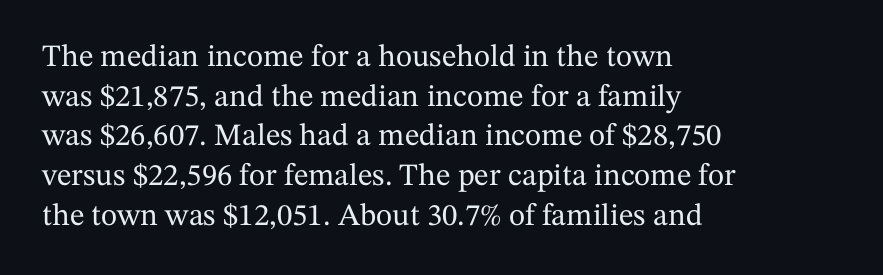
Q: Is the text italic (slanted)? A: No, it is upright.
Q: Is the typeface a serif or a sans-serif typeface? A: Serif.
Q: Is the text underlined? A: No.
Q: How is the paragraph aligned? A: Left-aligned.
Q: Is the spacing between letters normal or unusually wide? A: Normal.
Q: Is the spacing between lines tight, normal or loose? A: Normal.
Q: Width (condensed, normal, or wide)? A: Normal.
Q: Stroke contrast? A: Medium.
Q: x-height? A: Medium.
Q: Monospaced? A: No.
